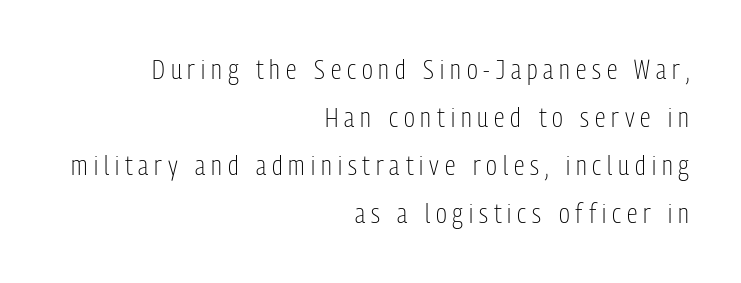
Q: Is the text bold? A: No.
Q: Is the text italic (slanted)? A: No, it is upright.
Q: Is the text underlined? A: No.
Q: How is the paragraph aligned? A: Right-aligned.
Q: Is the spacing between letters normal or unusually wide? A: Unusually wide.
